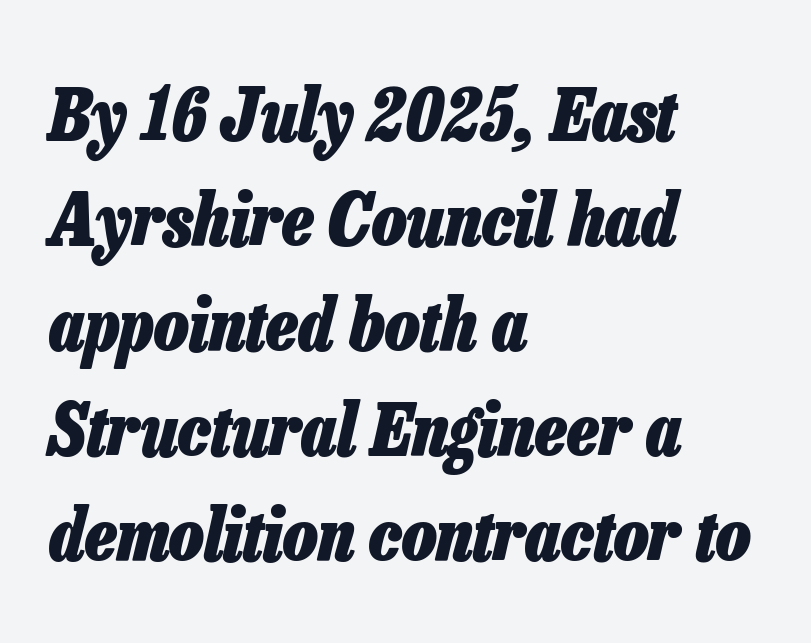
Q: Is the text bold? A: Yes.
Q: Is the text italic (slanted)? A: Yes, it leans right by about 13 degrees.
Q: Is the text underlined? A: No.
Q: How is the paragraph aligned? A: Left-aligned.
Q: Is the spacing between letters normal or unusually wide? A: Normal.
Q: Is the spacing between lines tight, normal or loose? A: Normal.
Q: Width (condensed, normal, or wide)? A: Condensed.
Q: Stroke contrast? A: Low.
Q: x-height? A: Medium.
Q: Monospaced? A: No.
